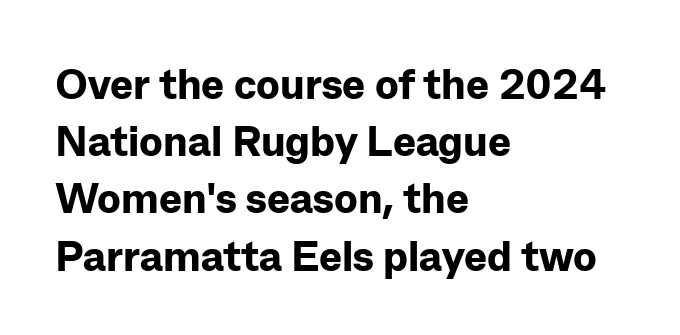
The image shows 43 px bold sans-serif type, upright; set left-aligned, normal line spacing (1.33x), normal letter spacing, not underlined; low stroke contrast and a medium x-height.
